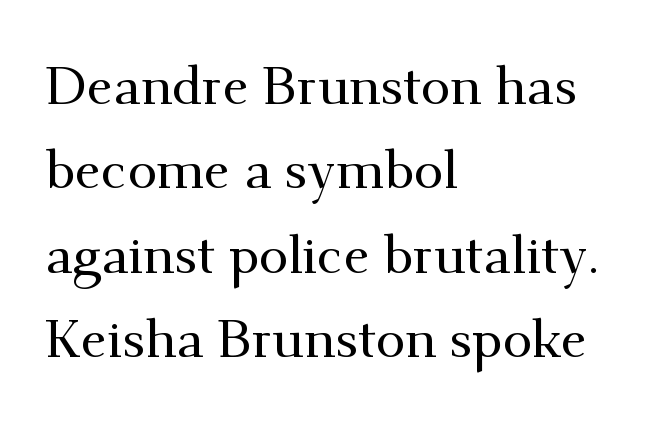
Q: Is the text italic (slanted)? A: No, it is upright.
Q: Is the typeface a serif or a sans-serif typeface? A: Serif.
Q: Is the text underlined? A: No.
Q: How is the paragraph aligned? A: Left-aligned.
Q: Is the spacing between letters normal or unusually wide? A: Normal.
Q: Is the spacing between lines tight, normal or loose? A: Normal.
Q: Width (condensed, normal, or wide)? A: Normal.
Q: Stroke contrast? A: Medium.
Q: x-height? A: Small.
Q: Monospaced? A: No.
